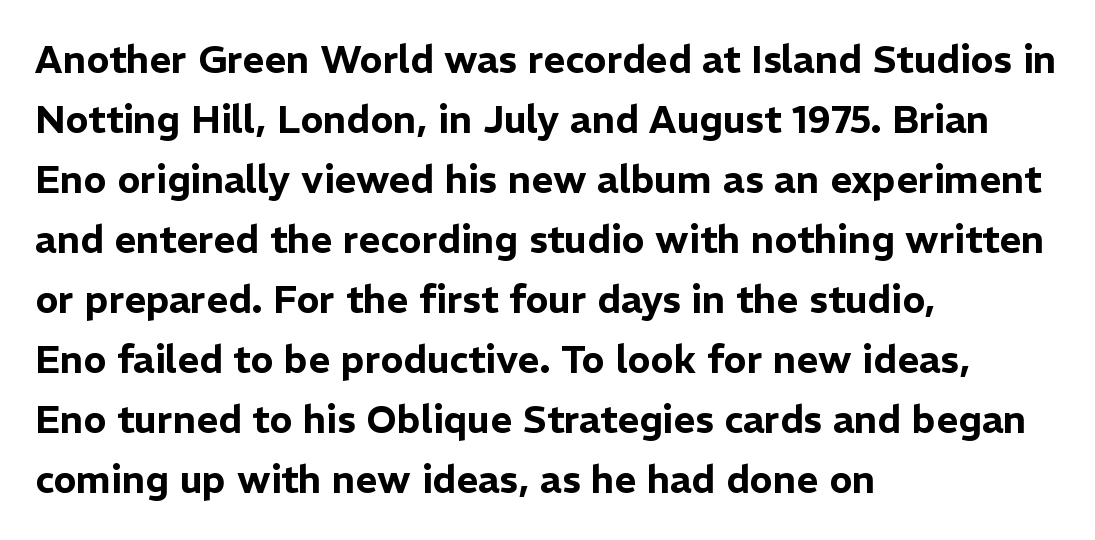
Q: Is the text italic (slanted)? A: No, it is upright.
Q: Is the typeface a serif or a sans-serif typeface? A: Sans-serif.
Q: Is the text underlined? A: No.
Q: How is the paragraph aligned? A: Left-aligned.
Q: Is the spacing between letters normal or unusually wide? A: Normal.
Q: Is the spacing between lines tight, normal or loose? A: Normal.
Q: Width (condensed, normal, or wide)? A: Normal.
Q: Stroke contrast? A: Low.
Q: x-height? A: Medium.
Q: Monospaced? A: No.
